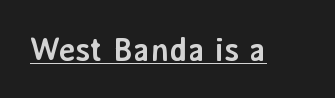
Posture: upright roman. You could not count columns in this text — the font is proportionally spaced. The glyphs are accompanied by a horizontal stroke just below them. Does the weight exceed regular? Yes, all the way to bold. The letters carry no serifs — their stems end cleanly without finishing strokes. Standard letterfit; no display-style spreading of the glyphs.
